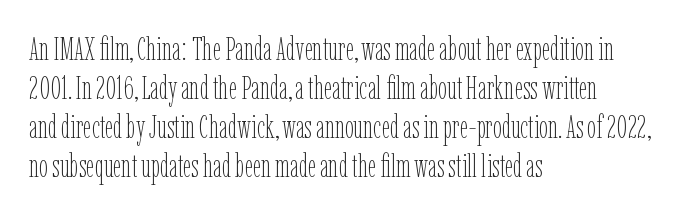
No chunkiness to these letters — they're not bold. These lines are rendered in a variable-pitch font. Clear beneath every line of the passage. Every stem runs plumb, perpendicular to the baseline.
